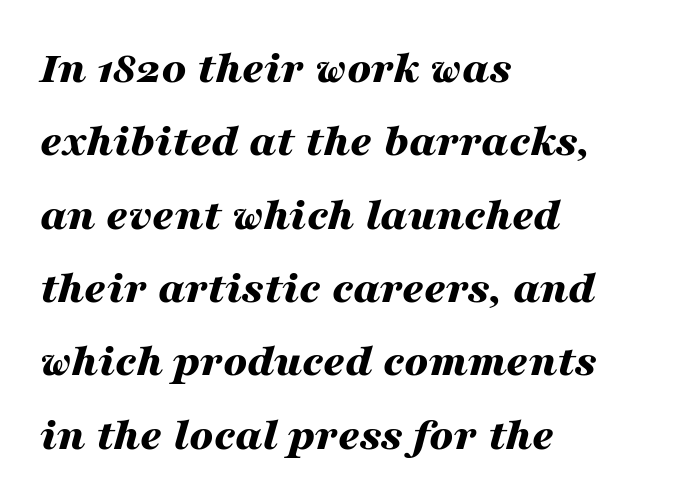
The image shows 47 px bold, wide type, italic (leaning right); set left-aligned, normal line spacing (1.56x), normal letter spacing, not underlined; medium stroke contrast and a medium x-height.
